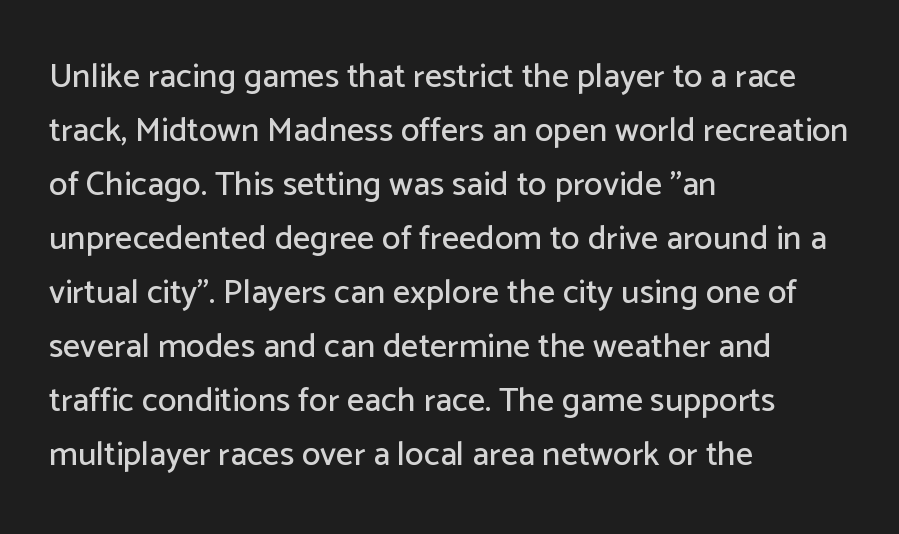
Q: Is the text italic (slanted)? A: No, it is upright.
Q: Is the typeface a serif or a sans-serif typeface? A: Sans-serif.
Q: Is the text underlined? A: No.
Q: How is the paragraph aligned? A: Left-aligned.
Q: Is the spacing between letters normal or unusually wide? A: Normal.
Q: Is the spacing between lines tight, normal or loose? A: Normal.
Q: Width (condensed, normal, or wide)? A: Normal.
Q: Stroke contrast? A: Low.
Q: x-height? A: Medium.
Q: Monospaced? A: No.
